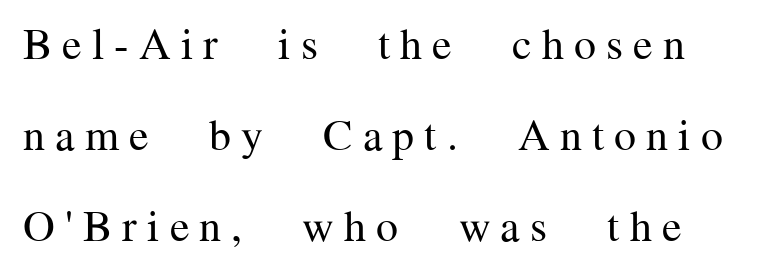
Q: Is the text bold? A: No.
Q: Is the text italic (slanted)? A: No, it is upright.
Q: Is the typeface a serif or a sans-serif typeface? A: Serif.
Q: Is the text underlined? A: No.
Q: How is the paragraph aligned? A: Left-aligned.
Q: Is the spacing between letters normal or unusually wide? A: Unusually wide.
Q: Is the spacing between lines tight, normal or loose? A: Loose.
Q: Width (condensed, normal, or wide)? A: Normal.
Q: Stroke contrast? A: Medium.
Q: x-height? A: Medium.
Q: Monospaced? A: No.
